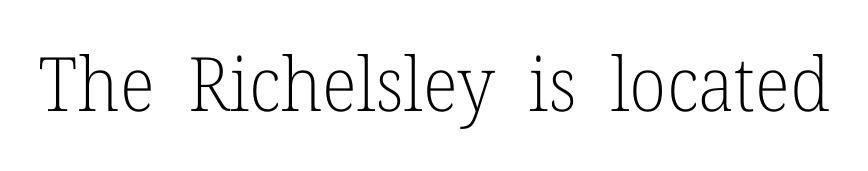
Q: Is the text bold? A: No.
Q: Is the text italic (slanted)? A: No, it is upright.
Q: Is the typeface a serif or a sans-serif typeface? A: Serif.
Q: Is the text underlined? A: No.
Q: Is the spacing between letters normal or unusually wide? A: Normal.
Q: Width (condensed, normal, or wide)? A: Normal.
Q: Stroke contrast? A: Low.
Q: x-height? A: Medium.
Q: Monospaced? A: No.
